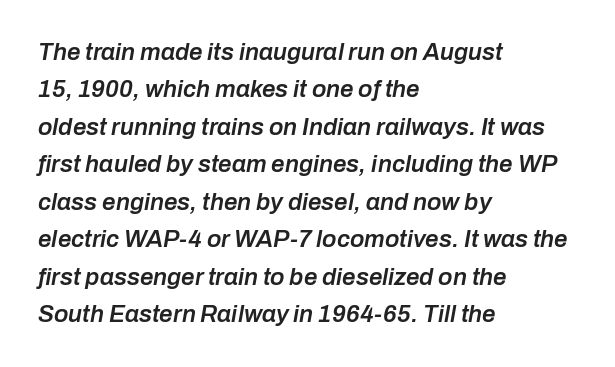
The space beneath each line is pristine and unruled. Observe the lean: these are italic letterforms. Firm but not heavy-handed strokes: this text is semibold. These lines are set flush left with a ragged right edge. If you measured baseline to baseline, you'd find a middling distance. The tracking reads as untouched default to a designer's eye.
